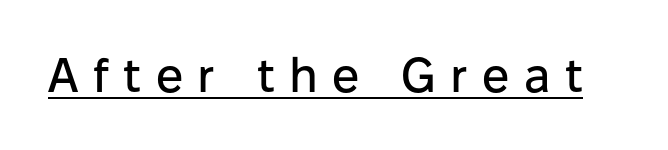
{"serif": "no", "italic": "no", "width": "normal", "stroke_contrast": "low", "x_height": "medium", "monospaced": "no", "underline": "yes", "letter_spacing": "wide", "letter_spacing_em": 0.3, "glyph_px": 48}
